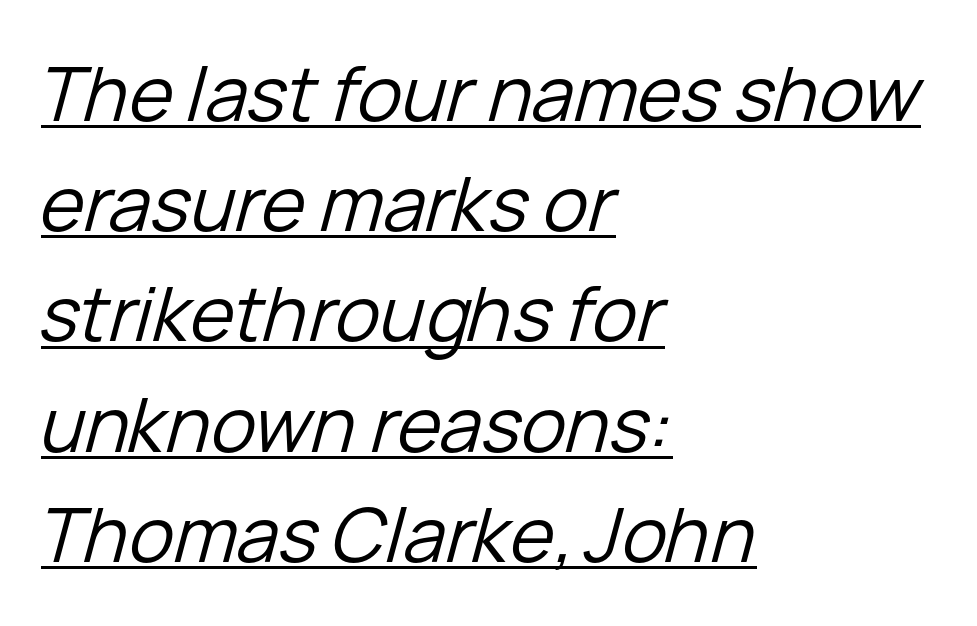
The image shows 75 px regular-weight type, italic (leaning right); set left-aligned, normal line spacing (1.47x), normal letter spacing, underlined; low stroke contrast and a medium x-height.
